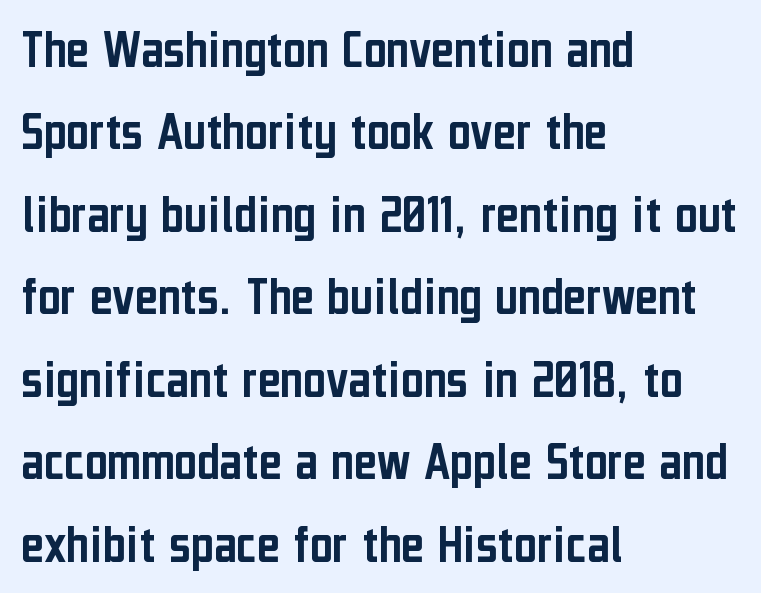
Characters remain perfectly vertical along every line. Proportional: the letters do not fall into vertical columns. Glance below the letters and you will spot only blank space. Normally led — the rows are evenly, conventionally spaced.
